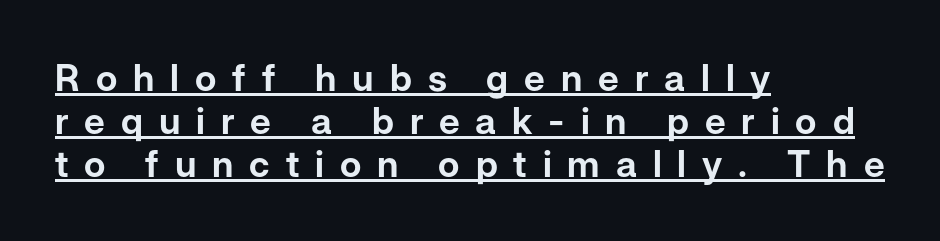
{"serif": "no", "italic": "no", "width": "normal", "stroke_contrast": "low", "x_height": "medium", "monospaced": "no", "underline": "yes", "align": "left", "line_spacing_ratio": 1.16, "letter_spacing": "wide", "letter_spacing_em": 0.43, "glyph_px": 37}
